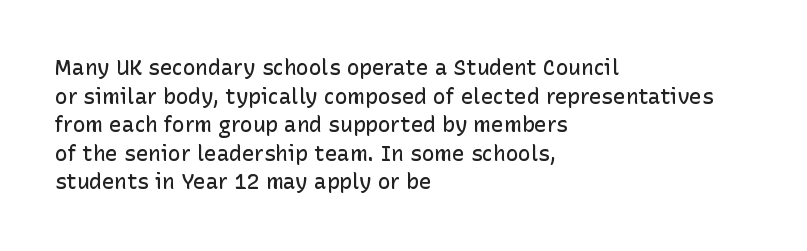
Q: Is the text bold? A: Semi-bold.
Q: Is the text italic (slanted)? A: No, it is upright.
Q: Is the text underlined? A: No.
Q: How is the paragraph aligned? A: Left-aligned.
Q: Is the spacing between letters normal or unusually wide? A: Normal.
Q: Is the spacing between lines tight, normal or loose? A: Normal.
